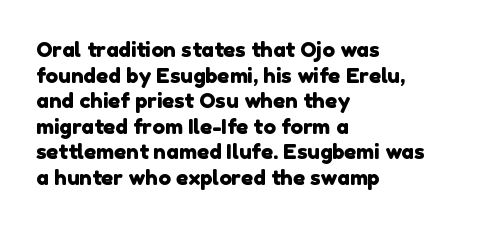
The image shows 21 px text type; set left-aligned, line spacing 1.22x, normal letter spacing, not underlined.
